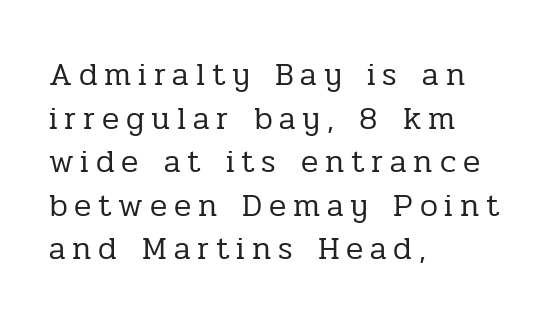
What kind of face is this? One with serifs. The cut favours lightness, reaching ordinary text weight at its darkest. No italicization has been applied; the sample stays upright. Only glyphs here, with clear space below each row. Each new line begins a customary step beneath the previous one. Short note: letters widely spaced.
